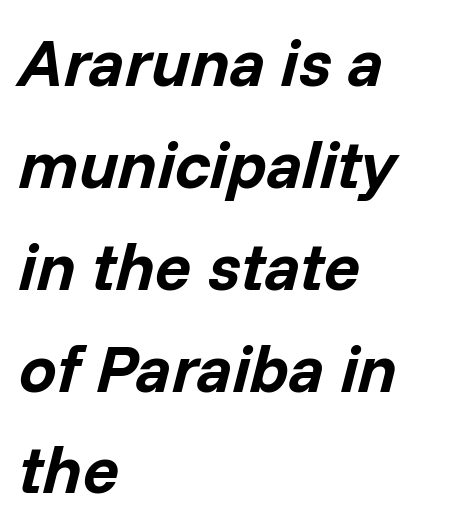
The image shows 67 px bold type, italic (leaning right); set left-aligned, normal line spacing (1.52x), normal letter spacing, not underlined; low stroke contrast and a medium x-height.
